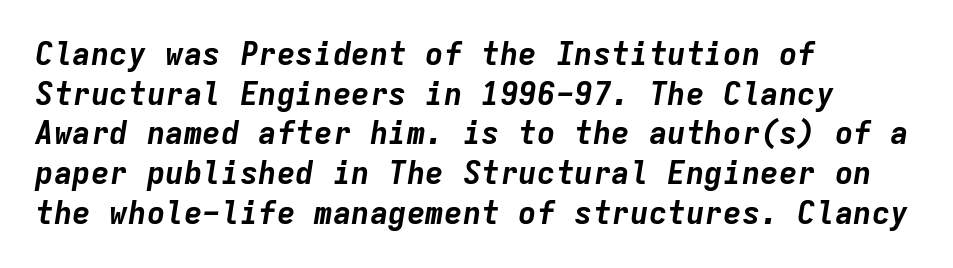
The image shows 31 px bold type, italic (leaning right), monospaced; set left-aligned, normal line spacing (1.28x), normal letter spacing, not underlined; low stroke contrast and a medium x-height.
